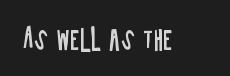
A roman cut, with each character standing at attention. Decoration check: the copy has no underline. The gaps between neighbouring characters are ordinary and unremarkable. Bold? No — there's no thickening of the strokes.
